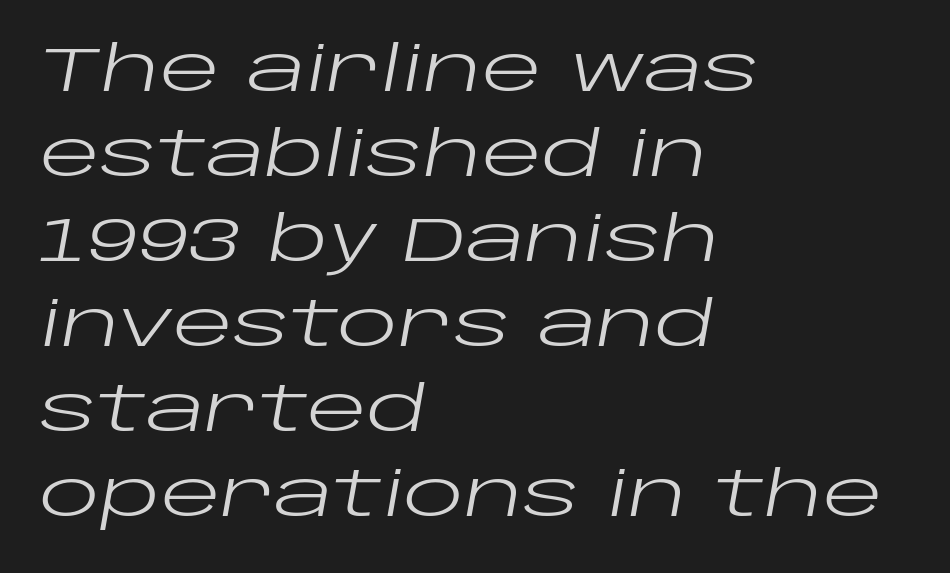
The image shows 63 px regular-weight, wide type, italic (leaning right); set left-aligned, normal line spacing (1.35x), normal letter spacing, not underlined; low stroke contrast and a large x-height.
